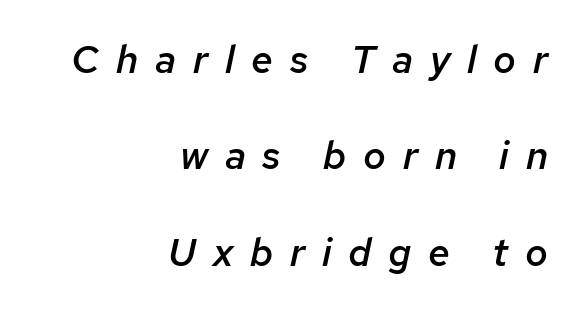
{"italic": "yes", "lean": "right", "slant_degrees": 12, "bold": "semi", "weight": "semibold", "width": "normal", "stroke_contrast": "low", "x_height": "medium", "monospaced": "no", "underline": "no", "align": "right", "line_spacing": "loose", "line_spacing_ratio": 2.47, "letter_spacing": "wide", "letter_spacing_em": 0.43, "glyph_px": 39}
